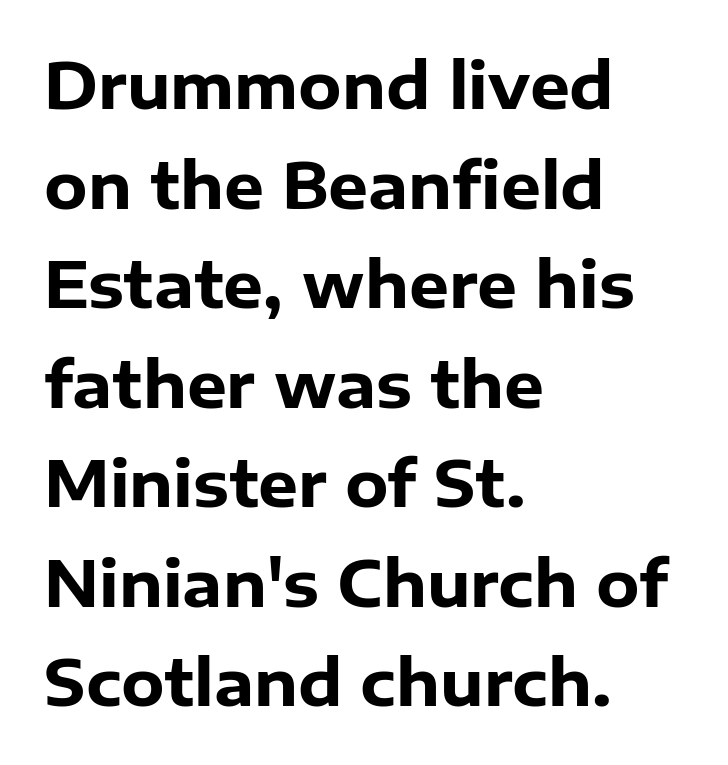
{"serif": "no", "italic": "no", "bold": "yes", "weight": "heavy", "width": "normal", "stroke_contrast": "low", "x_height": "medium", "monospaced": "no", "underline": "no", "align": "left", "line_spacing": "normal", "line_spacing_ratio": 1.58, "letter_spacing": "normal", "letter_spacing_em": 0.0, "glyph_px": 63}
